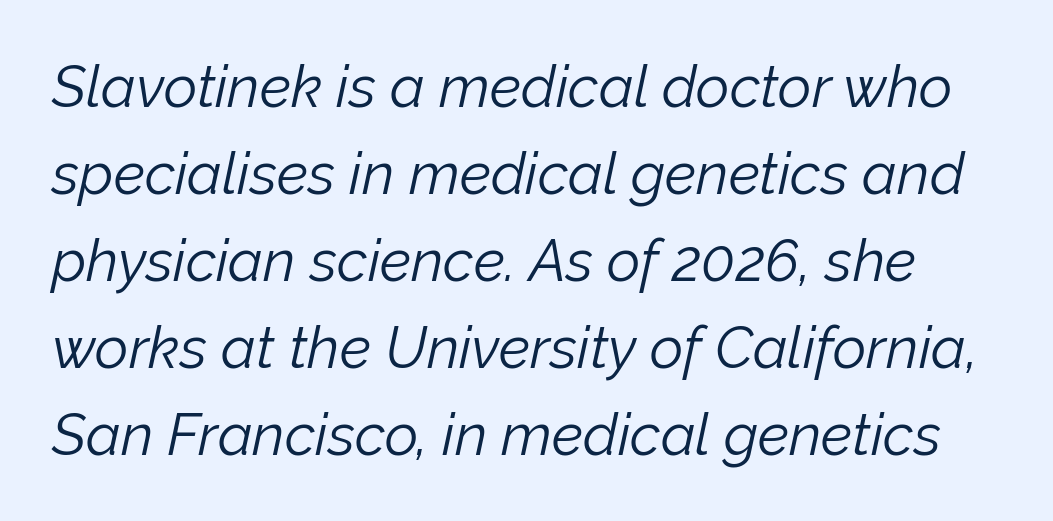
{"italic": "yes", "lean": "right", "slant_degrees": 12, "bold": "no", "weight": "light", "width": "normal", "stroke_contrast": "low", "x_height": "medium", "monospaced": "no", "underline": "no", "line_spacing": "normal", "line_spacing_ratio": 1.5, "letter_spacing": "normal", "letter_spacing_em": 0.0, "glyph_px": 58}
